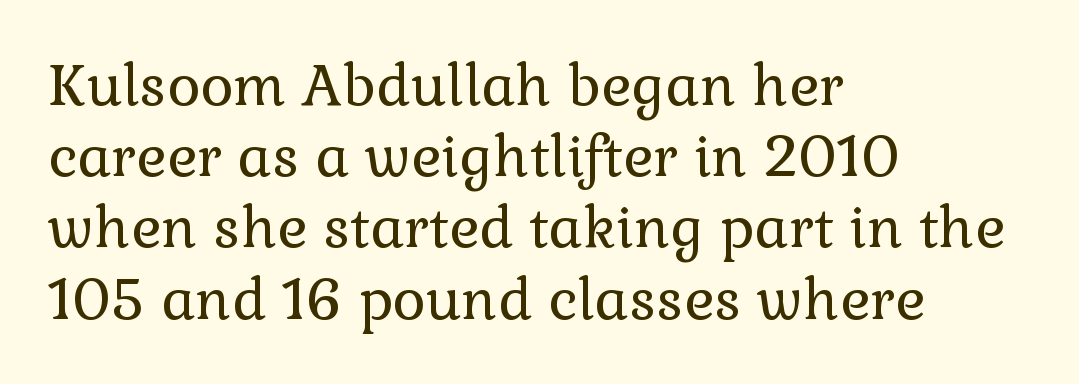
{"serif": "yes", "italic": "no", "bold": "no", "weight": "regular", "width": "normal", "stroke_contrast": "low", "x_height": "medium", "monospaced": "no", "underline": "no", "align": "left", "line_spacing": "normal", "line_spacing_ratio": 1.25, "letter_spacing": "normal", "letter_spacing_em": 0.0, "glyph_px": 57}
